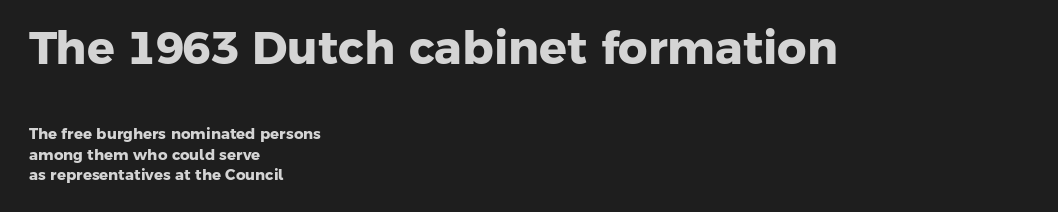
Q: Is the text bold? A: Yes.
Q: Is the typeface a serif or a sans-serif typeface? A: Sans-serif.
Q: Is the text underlined? A: No.
Q: How is the paragraph aligned? A: Left-aligned.
Q: Is the spacing between letters normal or unusually wide? A: Normal.
Q: Is the spacing between lines tight, normal or loose? A: Normal.
Q: Which block of text is set in a larger size, the first (top) or the second (bottom)? A: The first (top) one.
Q: Width (condensed, normal, or wide)? A: Normal.
Q: Stroke contrast? A: Low.
Q: x-height? A: Medium.
Q: Monospaced? A: No.
